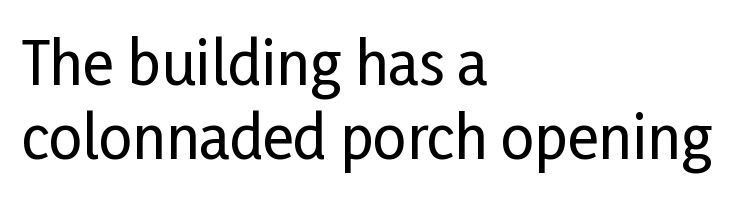
Q: Is the text italic (slanted)? A: No, it is upright.
Q: Is the typeface a serif or a sans-serif typeface? A: Sans-serif.
Q: Is the text underlined? A: No.
Q: How is the paragraph aligned? A: Left-aligned.
Q: Is the spacing between letters normal or unusually wide? A: Normal.
Q: Is the spacing between lines tight, normal or loose? A: Normal.
Q: Width (condensed, normal, or wide)? A: Condensed.
Q: Stroke contrast? A: Low.
Q: x-height? A: Medium.
Q: Monospaced? A: No.
